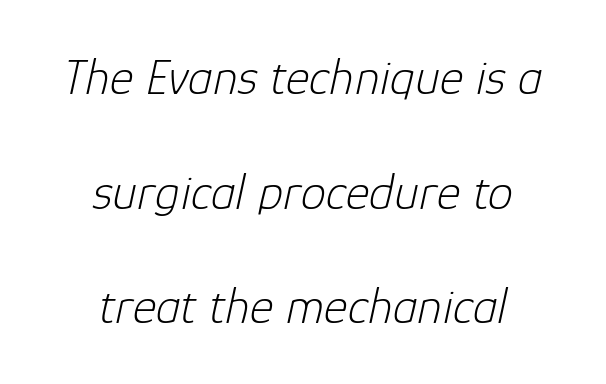
The image shows 51 px light type, italic (leaning right); set centered, loose line spacing (2.25x), normal letter spacing, not underlined; low stroke contrast and a medium x-height.
